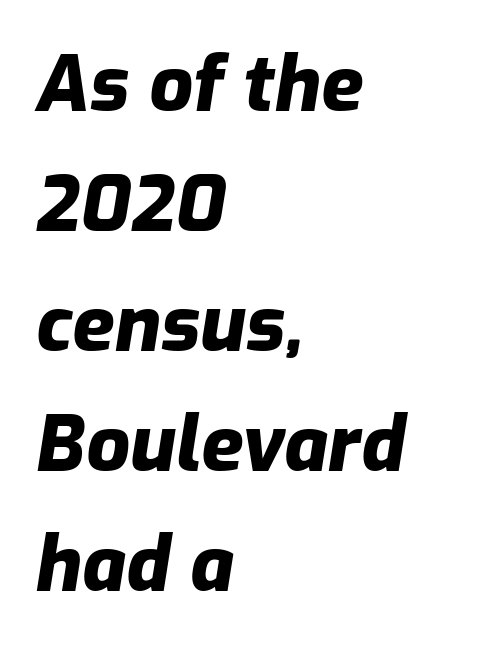
{"italic": "yes", "lean": "right", "slant_degrees": 9, "bold": "yes", "weight": "heavy", "width": "normal", "stroke_contrast": "low", "x_height": "medium", "monospaced": "no", "underline": "no", "align": "left", "line_spacing": "normal", "line_spacing_ratio": 1.56, "letter_spacing": "normal", "letter_spacing_em": 0.0, "glyph_px": 77}
